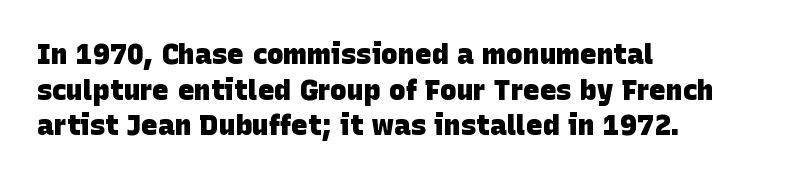
The image shows 28 px heavy sans-serif type; set left-aligned, normal line spacing (1.27x), normal letter spacing, not underlined; low stroke contrast and a large x-height.
